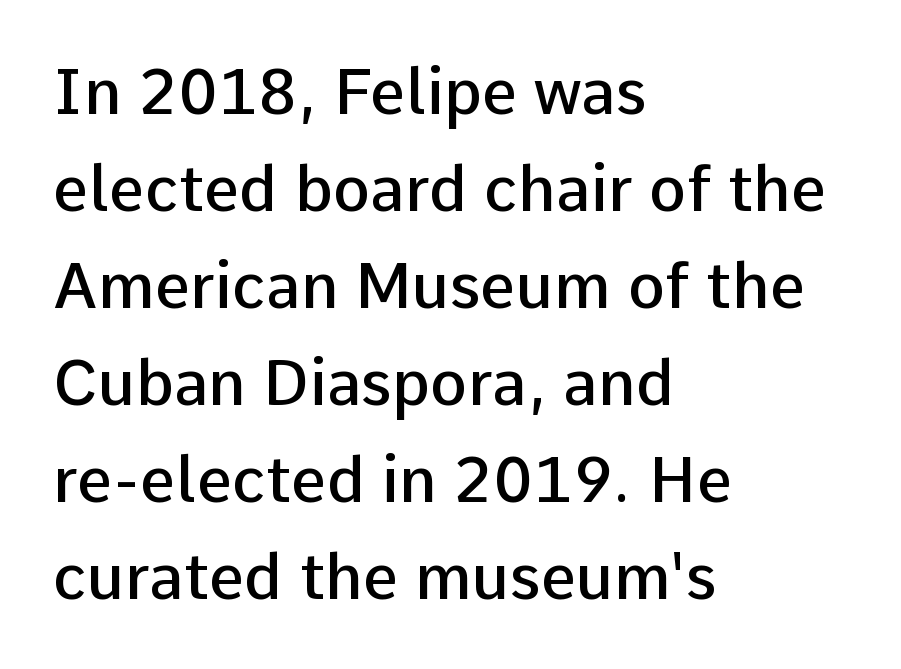
No feet cap the strokes, marking this as sans-serif type. This rendering features lettering with no underline. Is the block centered? No — it sits flush against the left margin. Each letter keeps its own natural width here, so spacing adapts to shape. The letters sit at their default tracking, neither squeezed nor spread.
